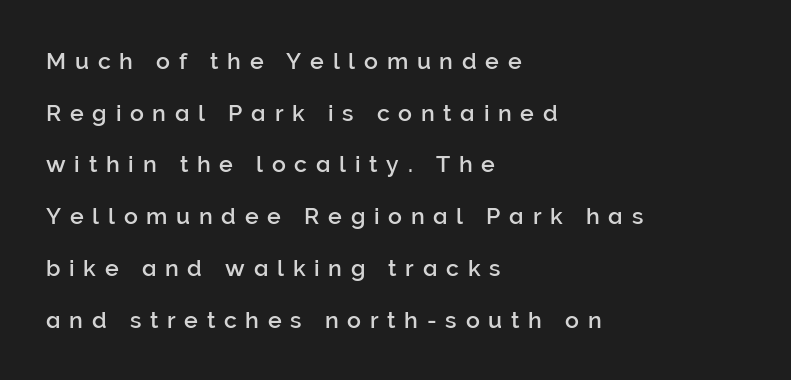
The image shows 23 px text type, upright; set left-aligned, loose line spacing (2.25x), unusually wide letter spacing (+0.38 em), not underlined.
